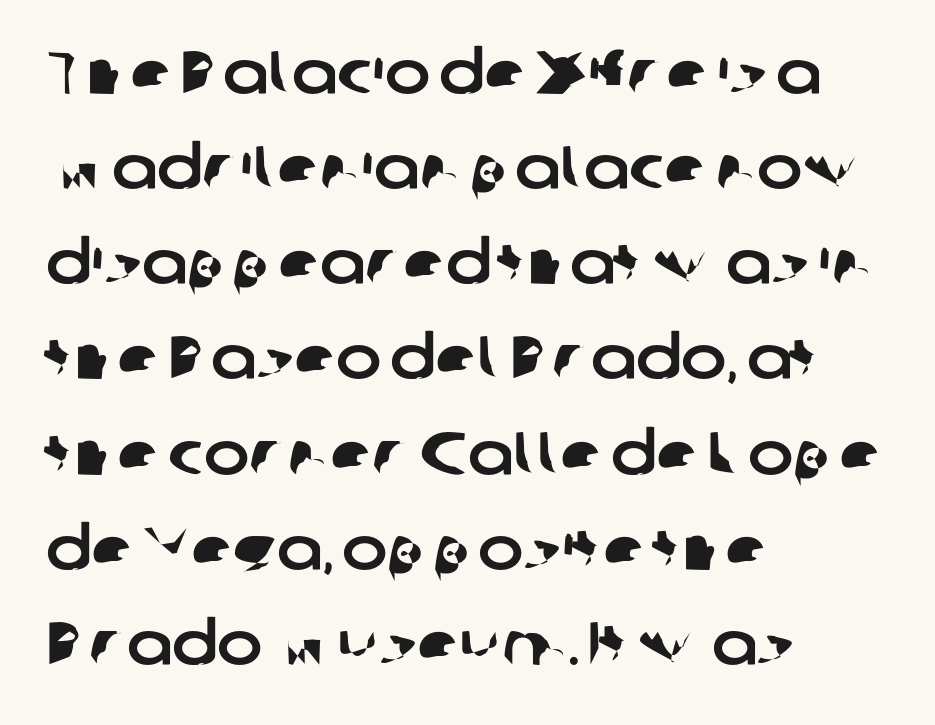
{"serif": "no", "width": "normal", "stroke_contrast": "low", "x_height": "medium", "monospaced": "no", "underline": "no", "align": "left", "line_spacing": "normal", "line_spacing_ratio": 1.56, "letter_spacing": "normal", "letter_spacing_em": 0.0, "glyph_px": 61}
